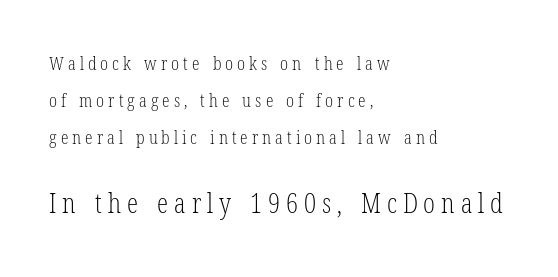
Type size steps up from the first block to the second. You could fit nearly another row in the gap between these rows. Each word looks stretched out because of the extra space between its letters. Stroke thickness stays within the range of a standard reading face or lighter. Proportional: the letters do not fall into vertical columns.
